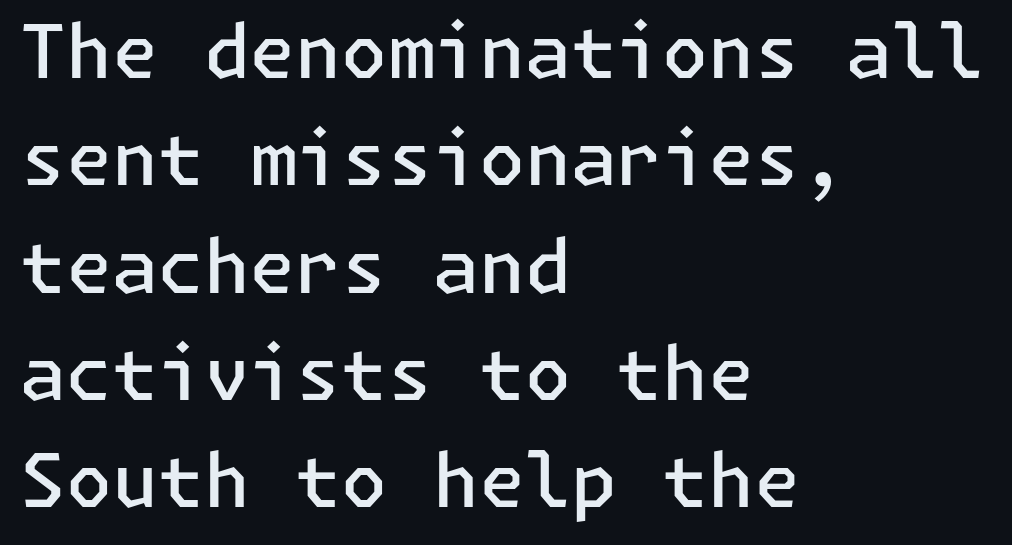
{"serif": "no", "italic": "no", "bold": "semi", "weight": "semibold", "width": "normal", "stroke_contrast": "low", "x_height": "medium", "underline": "no", "align": "left", "line_spacing": "normal", "line_spacing_ratio": 1.45, "letter_spacing": "normal", "letter_spacing_em": 0.0, "glyph_px": 74}
